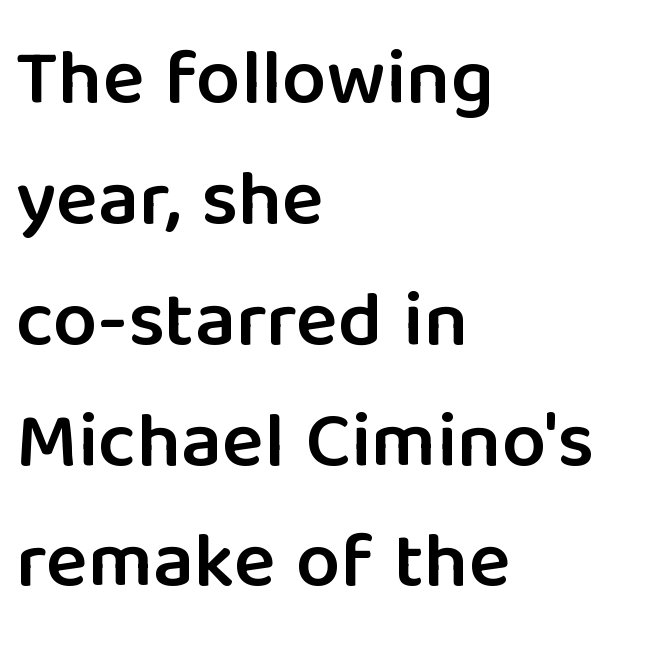
{"serif": "no", "italic": "no", "bold": "semi", "weight": "semibold", "width": "normal", "stroke_contrast": "low", "x_height": "medium", "monospaced": "no", "underline": "no", "align": "left", "line_spacing": "normal", "line_spacing_ratio": 1.53, "letter_spacing": "normal", "letter_spacing_em": 0.0, "glyph_px": 79}
